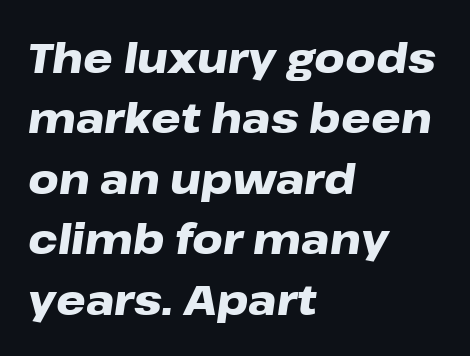
The passage shown leans; its letterforms are oblique. Between one letter and the next there's only the usual sliver of space. Caption: bold face, heavy strokes. Typeset ragged right — the left edge is the straight one.
